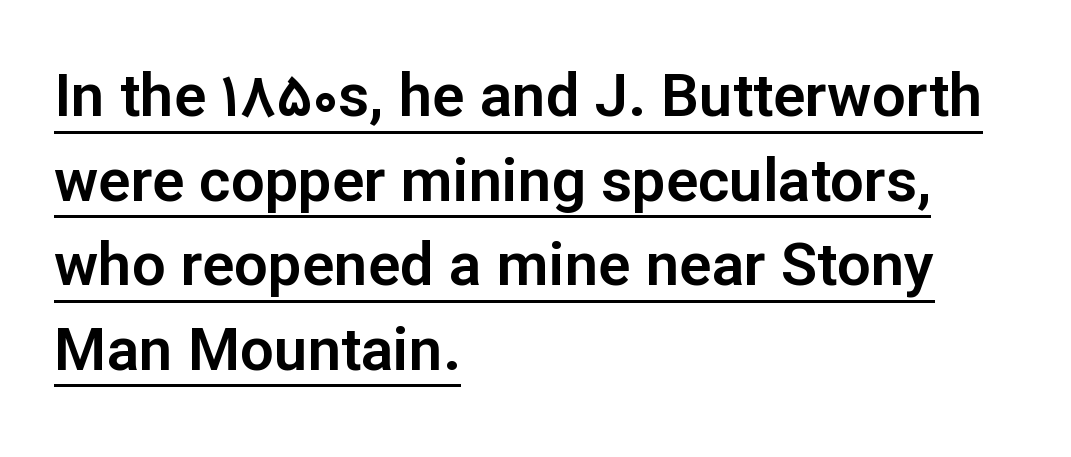
The image shows 60 px sans-serif type, upright; set left-aligned, normal line spacing (1.41x), normal letter spacing, underlined; low stroke contrast and a medium x-height.
